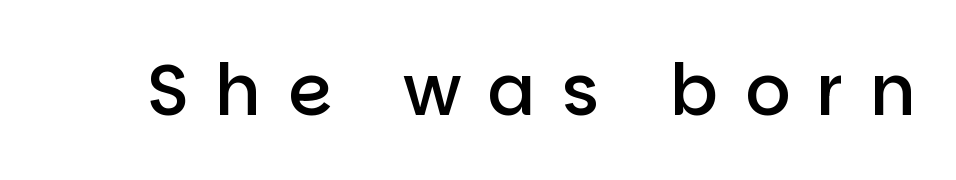
The image shows 71 px semibold sans-serif type, upright; set unusually wide letter spacing (+0.37 em), not underlined; low stroke contrast and a large x-height.
